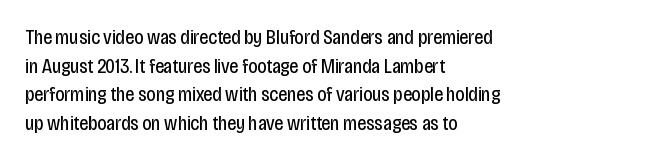
The image shows 20 px text type, upright; set left-aligned, normal line spacing (1.43x), normal letter spacing, not underlined.
